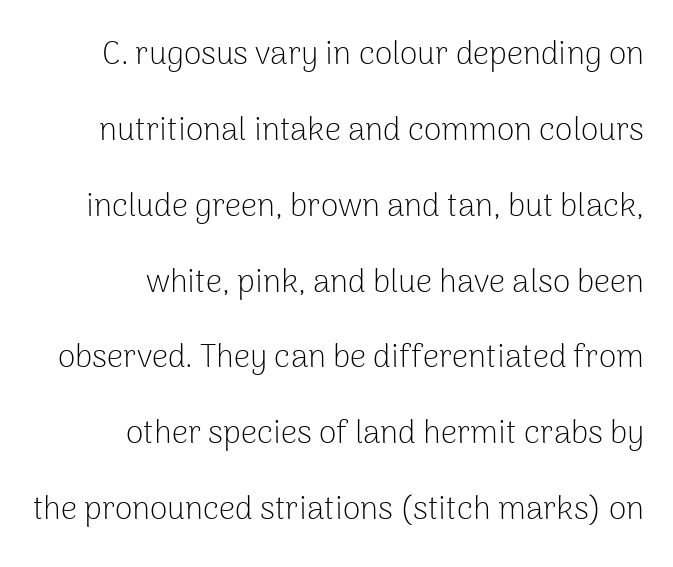
A quiet, ordinary-to-light weight characterises the typeface. Here the designer chose a conventional face with non-uniform glyph widths. The specimen reads as upright at a glance. In terms of leading, this rendering errs on the spacious side. Look at the tracking — it's just the regular setting, nothing added. These lines are set flush right with a ragged left edge.
